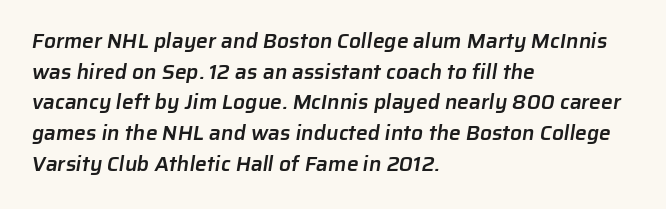
The image shows 21 px text type; set left-aligned, normal line spacing (1.46x), normal letter spacing, not underlined.
